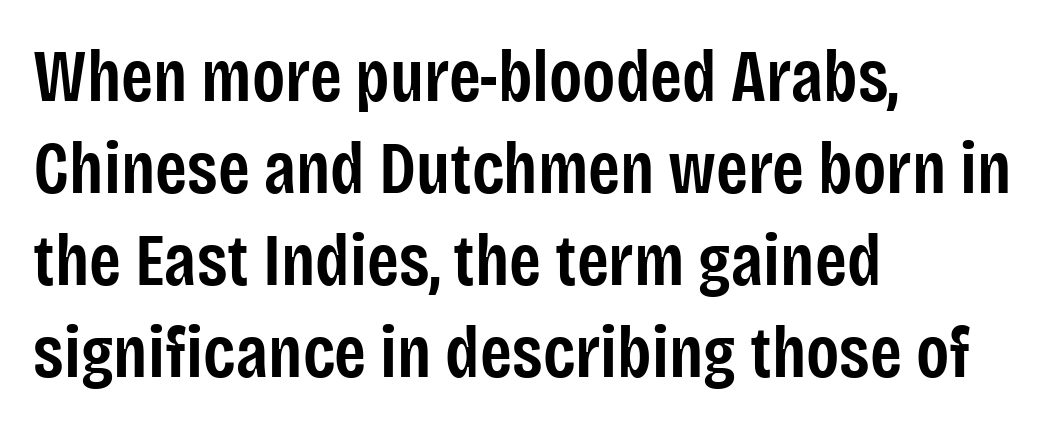
Note: no serifs on the glyphs. Is there much room between lines? A standard amount, neither cramped nor airy. A classic flush-left, rag-right setting is used for this passage. The passage shown is not underscored anywhere. The specimen reads as upright at a glance.
